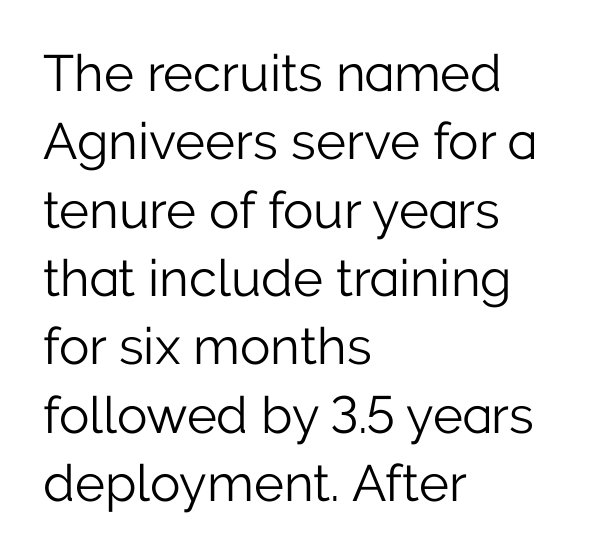
{"serif": "no", "italic": "no", "bold": "no", "weight": "light", "width": "normal", "stroke_contrast": "low", "x_height": "medium", "monospaced": "no", "underline": "no", "align": "left", "line_spacing": "normal", "line_spacing_ratio": 1.34, "letter_spacing": "normal", "letter_spacing_em": 0.0, "glyph_px": 51}
